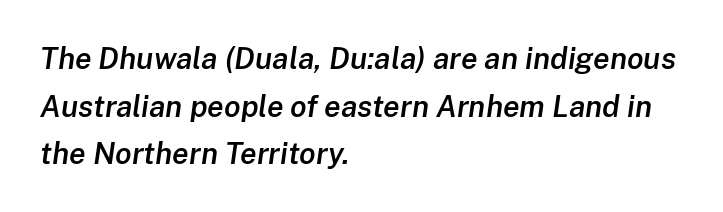
Q: Is the text bold? A: Semi-bold.
Q: Is the text italic (slanted)? A: Yes, it leans right by about 8 degrees.
Q: Is the text underlined? A: No.
Q: How is the paragraph aligned? A: Left-aligned.
Q: Is the spacing between letters normal or unusually wide? A: Normal.
Q: Is the spacing between lines tight, normal or loose? A: Normal.
Q: Width (condensed, normal, or wide)? A: Normal.
Q: Stroke contrast? A: Low.
Q: x-height? A: Medium.
Q: Monospaced? A: No.
